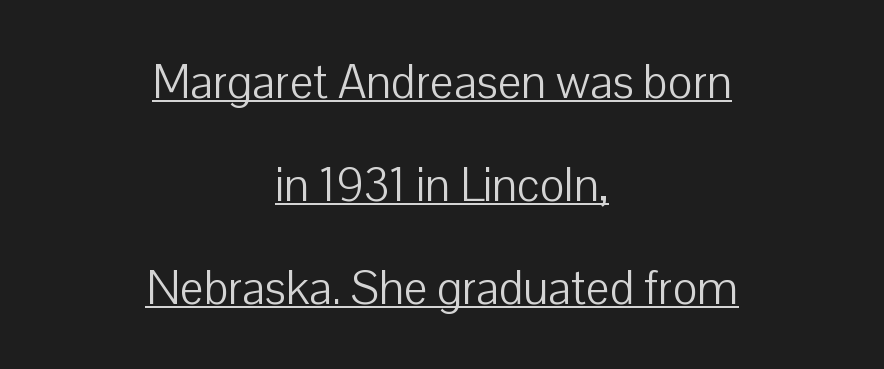
Q: Is the text bold? A: No.
Q: Is the text italic (slanted)? A: No, it is upright.
Q: Is the typeface a serif or a sans-serif typeface? A: Sans-serif.
Q: Is the text underlined? A: Yes.
Q: How is the paragraph aligned? A: Centered.
Q: Is the spacing between letters normal or unusually wide? A: Normal.
Q: Is the spacing between lines tight, normal or loose? A: Loose.
Q: Width (condensed, normal, or wide)? A: Normal.
Q: Stroke contrast? A: Low.
Q: x-height? A: Medium.
Q: Monospaced? A: No.
